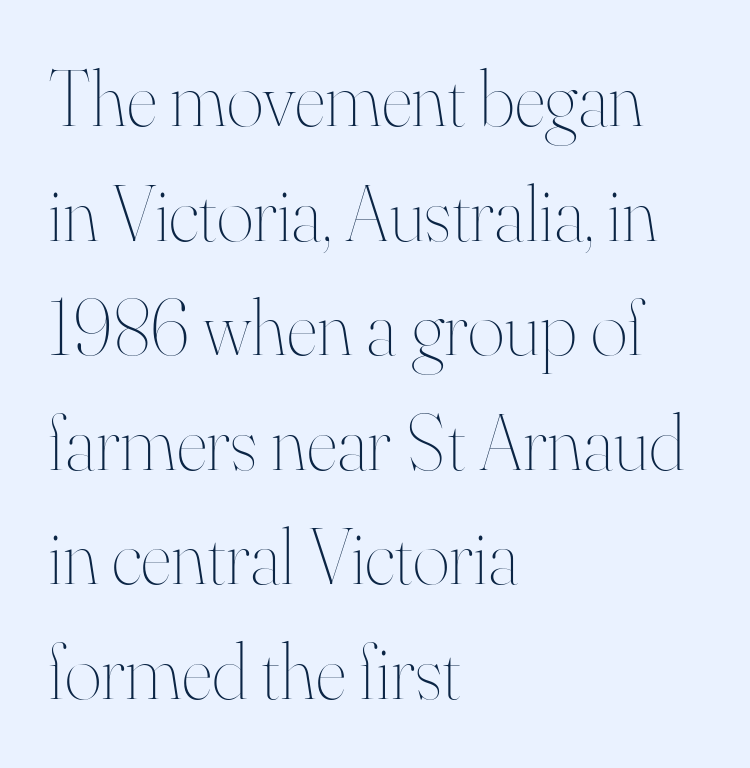
Any mark beneath the type? The region is blank. A classic flush-left, rag-right setting is used for this passage. The letters stand upright; this is a roman face. Here the designer chose a conventional face with non-uniform glyph widths. The font sits on the lighter half of the weight spectrum, regular included. Normally led — the rows are evenly, conventionally spaced.
